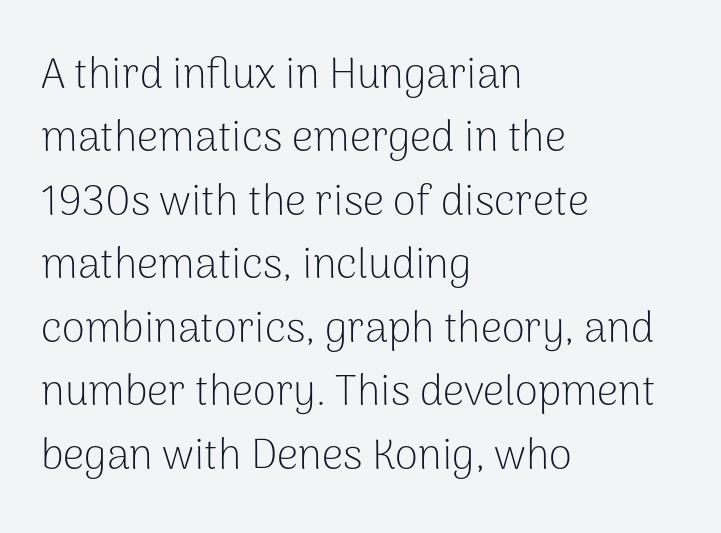
Think of a printed novel: that variable character pitch is what you see here. Is the letter spacing exaggerated? No — it looks like the ordinary default. The letters stand straight up with perfectly vertical stems. Vertical stems look standard width or narrower in stroke.
